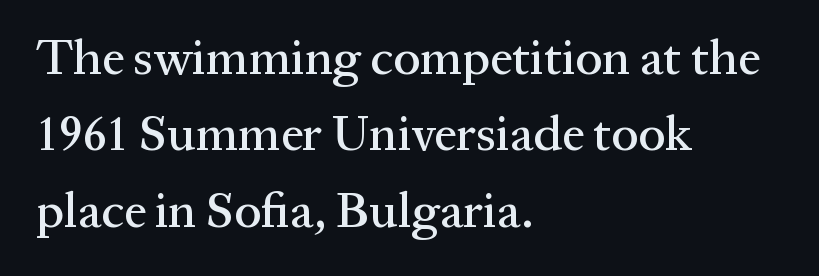
{"serif": "yes", "italic": "no", "width": "normal", "stroke_contrast": "medium", "x_height": "medium", "monospaced": "no", "underline": "no", "align": "left", "line_spacing": "normal", "line_spacing_ratio": 1.53, "letter_spacing": "normal", "letter_spacing_em": 0.0, "glyph_px": 50}
